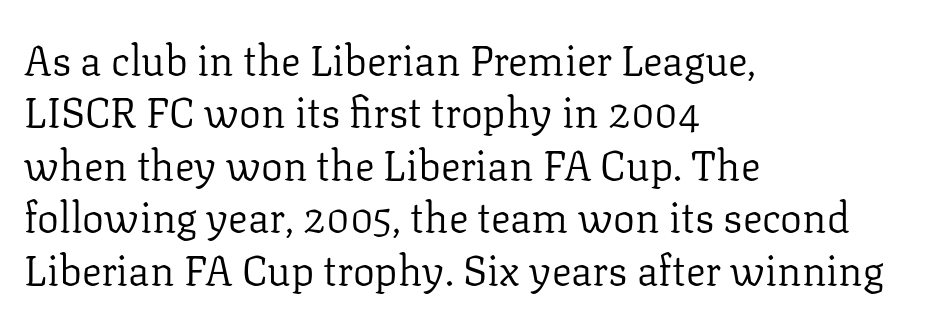
{"serif": "yes", "italic": "no", "bold": "no", "weight": "regular", "width": "normal", "stroke_contrast": "low", "x_height": "medium", "monospaced": "no", "underline": "no", "align": "left", "line_spacing": "normal", "line_spacing_ratio": 1.28, "letter_spacing": "normal", "letter_spacing_em": 0.0, "glyph_px": 41}
